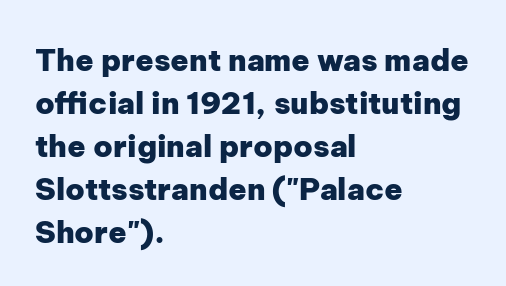
Q: Is the text bold? A: Yes.
Q: Is the text italic (slanted)? A: No, it is upright.
Q: Is the typeface a serif or a sans-serif typeface? A: Sans-serif.
Q: Is the text underlined? A: No.
Q: How is the paragraph aligned? A: Left-aligned.
Q: Is the spacing between letters normal or unusually wide? A: Normal.
Q: Is the spacing between lines tight, normal or loose? A: Normal.
Q: Width (condensed, normal, or wide)? A: Normal.
Q: Stroke contrast? A: Low.
Q: x-height? A: Medium.
Q: Monospaced? A: No.
